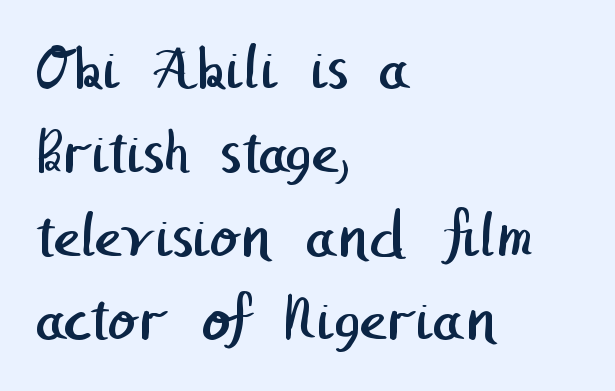
The image shows 66 px regular-weight sans-serif type; set left-aligned, normal line spacing (1.27x), normal letter spacing, not underlined; low stroke contrast and a medium x-height.
